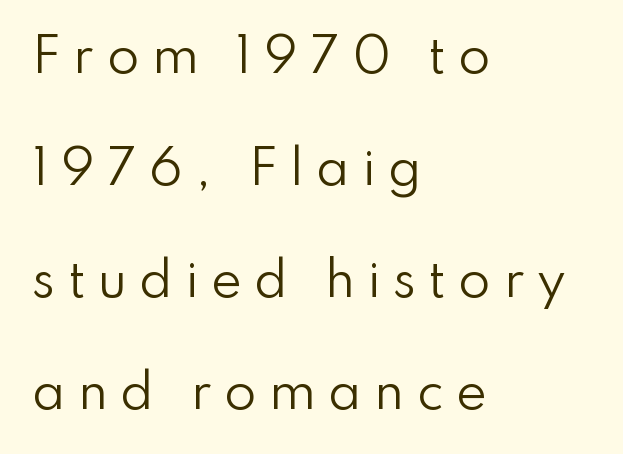
{"serif": "no", "italic": "no", "bold": "no", "weight": "regular", "width": "normal", "stroke_contrast": "low", "x_height": "small", "monospaced": "no", "underline": "no", "align": "left", "line_spacing": "loose", "line_spacing_ratio": 2.38, "letter_spacing": "wide", "letter_spacing_em": 0.26, "glyph_px": 47}
